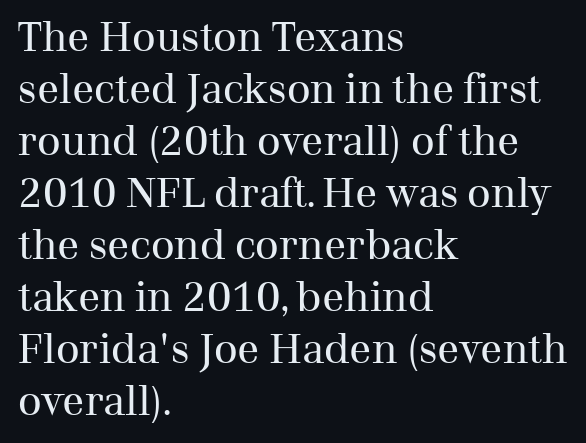
The image shows 41 px regular-weight serif type, upright; set left-aligned, normal line spacing (1.27x), normal letter spacing, not underlined; medium stroke contrast and a medium x-height.
